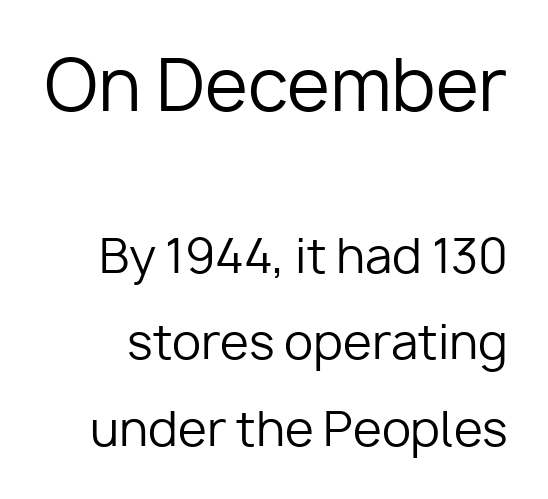
The face used here is proportionally spaced, like ordinary book or web type. The lettering holds an erect, upright posture throughout. Larger block? The one above; the one below is distinctly smaller. Compared with typical body copy, the letter spacing here is the same.
